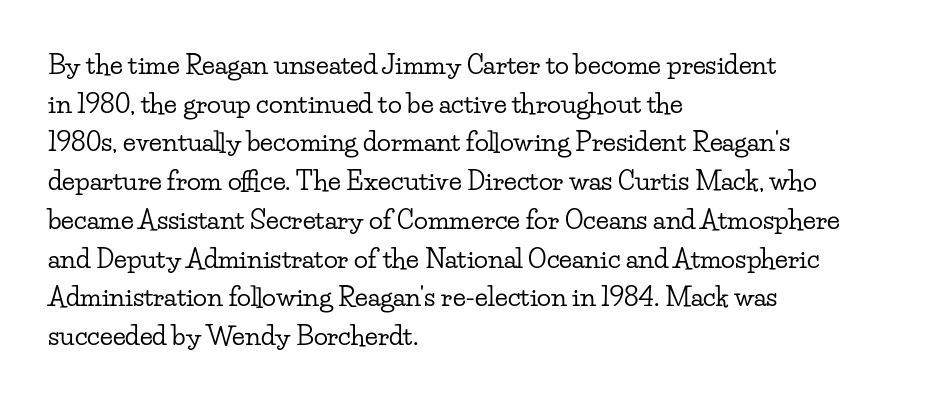
{"italic": "no", "underline": "no", "align": "left", "line_spacing": "normal", "line_spacing_ratio": 1.49, "letter_spacing": "normal", "letter_spacing_em": 0.0, "glyph_px": 26}
